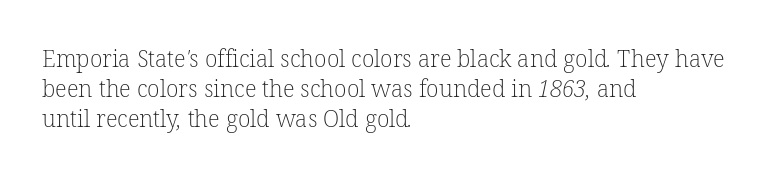
The image shows 23 px text type; set left-aligned, normal line spacing (1.3x), normal letter spacing, not underlined.
